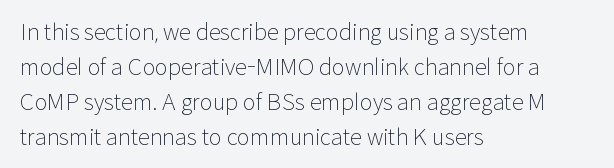
{"italic": "no", "bold": "no", "underline": "no", "align": "left", "line_spacing": "normal", "line_spacing_ratio": 1.59, "letter_spacing": "normal", "letter_spacing_em": 0.0, "glyph_px": 22}
